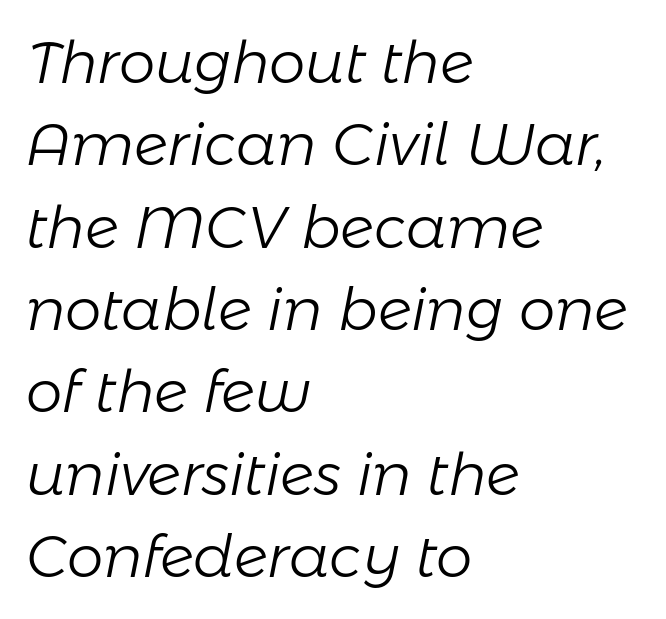
{"italic": "yes", "lean": "right", "slant_degrees": 11, "bold": "no", "weight": "light", "width": "normal", "stroke_contrast": "low", "x_height": "medium", "monospaced": "no", "underline": "no", "align": "left", "line_spacing": "normal", "line_spacing_ratio": 1.42, "letter_spacing": "normal", "letter_spacing_em": 0.0, "glyph_px": 58}
